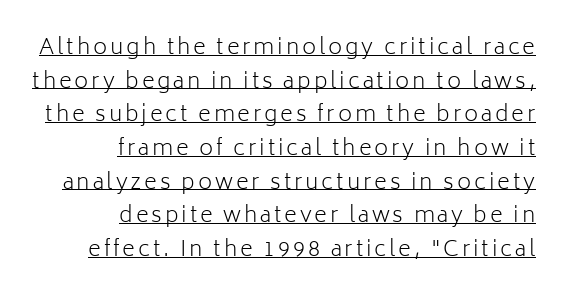
Q: Is the text bold? A: No.
Q: Is the text italic (slanted)? A: No, it is upright.
Q: Is the text underlined? A: Yes.
Q: How is the paragraph aligned? A: Right-aligned.
Q: Is the spacing between lines tight, normal or loose? A: Normal.
